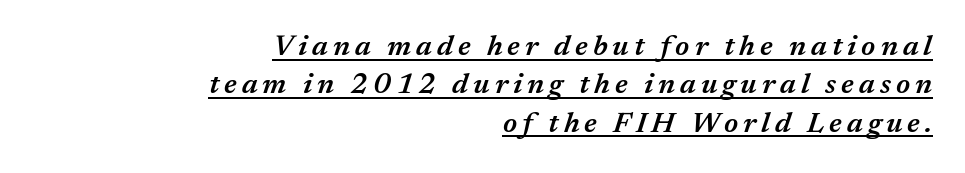
The typography opts for an oblique posture over an upright one. Here the designer chose a conventional face with non-uniform glyph widths. A bit beefed up — I'd call it semibold rather than bold. In terms of leading, this rendering sits right in the middle.
